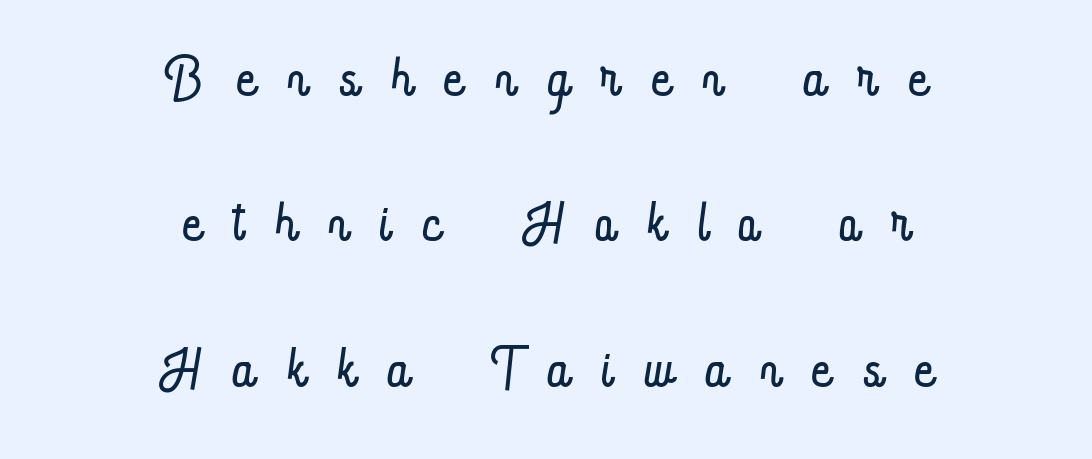
The image shows 79 px light, condensed type; set centered, line spacing 1.84x, unusually wide letter spacing (+0.42 em), not underlined; low stroke contrast and a small x-height.
